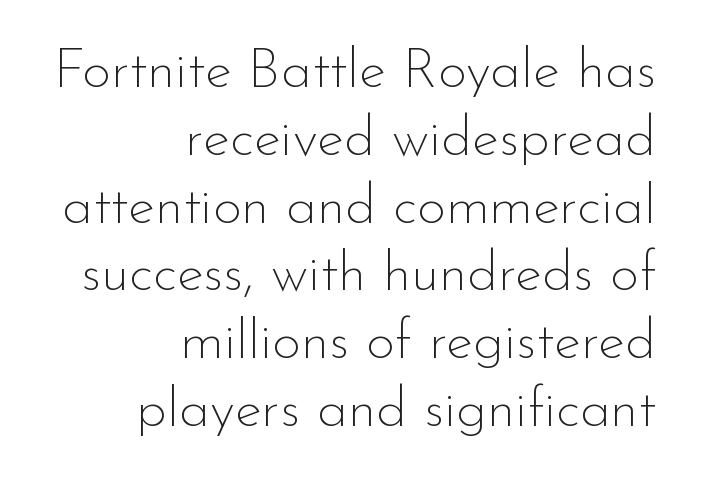
{"serif": "no", "italic": "no", "bold": "no", "weight": "thin", "width": "normal", "stroke_contrast": "low", "x_height": "small", "monospaced": "no", "underline": "no", "align": "right", "line_spacing_ratio": 1.21, "letter_spacing": "normal", "letter_spacing_em": 0.0, "glyph_px": 56}
